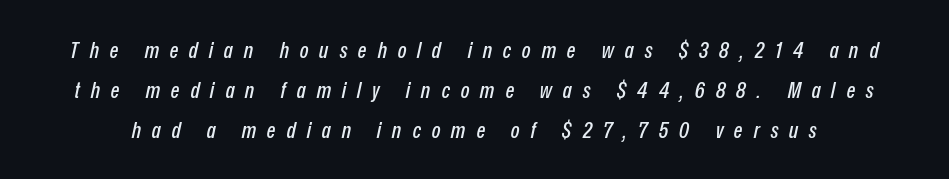
Q: Is the text italic (slanted)? A: Yes, it leans right by about 12 degrees.
Q: Is the text underlined? A: No.
Q: Is the spacing between letters normal or unusually wide? A: Unusually wide.
